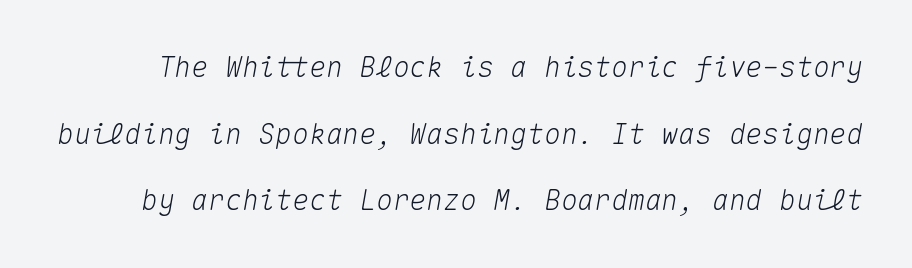
Spacing between characters is what you'd get straight out of the box. Any mark beneath the type? The region is blank. The rendering uses typewriter-style spacing with identical character cells. Line spacing here is loose. Designer's note — italics engaged.
